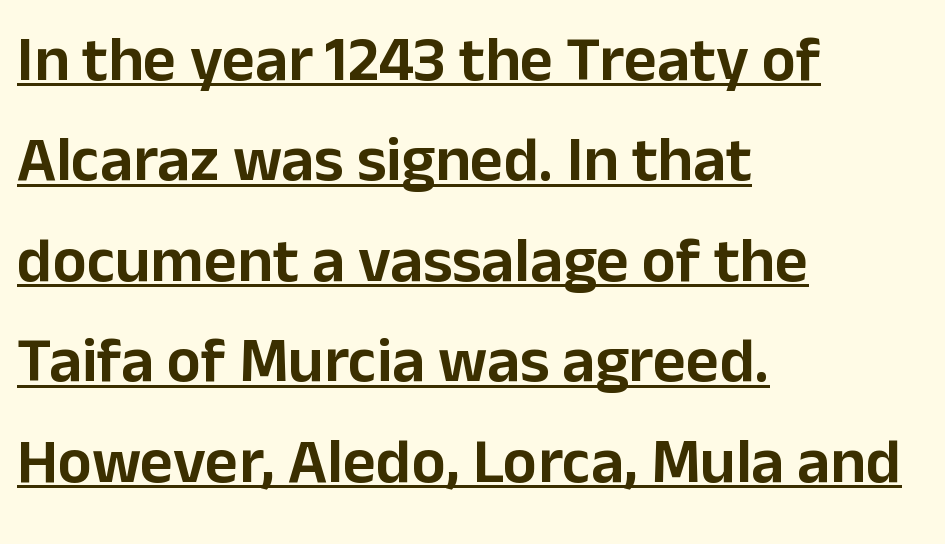
Q: Is the text italic (slanted)? A: No, it is upright.
Q: Is the typeface a serif or a sans-serif typeface? A: Sans-serif.
Q: Is the text underlined? A: Yes.
Q: How is the paragraph aligned? A: Left-aligned.
Q: Is the spacing between letters normal or unusually wide? A: Normal.
Q: Is the spacing between lines tight, normal or loose? A: Normal.
Q: Width (condensed, normal, or wide)? A: Normal.
Q: Stroke contrast? A: Low.
Q: x-height? A: Medium.
Q: Monospaced? A: No.
